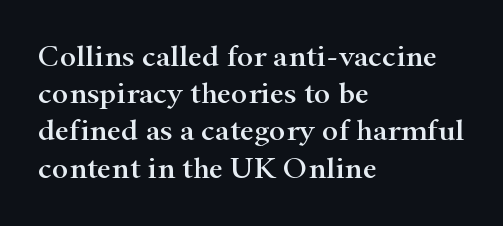
{"serif": "yes", "italic": "no", "width": "wide", "stroke_contrast": "high", "x_height": "small", "monospaced": "no", "underline": "no", "align": "left", "line_spacing_ratio": 1.2, "letter_spacing": "normal", "letter_spacing_em": 0.0, "glyph_px": 31}
